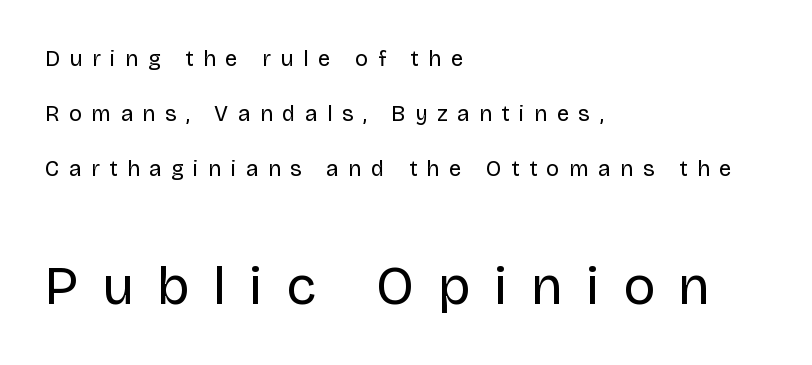
The image shows 54 px regular-weight sans-serif type, upright; set left-aligned, loose line spacing (2.5x), unusually wide letter spacing (+0.44 em), not underlined; the second (bottom) block is 2.45x larger; low stroke contrast and a large x-height.
